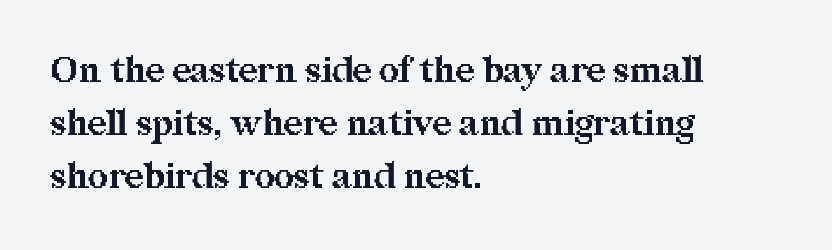
{"serif": "yes", "italic": "no", "bold": "yes", "weight": "bold", "width": "normal", "stroke_contrast": "medium", "x_height": "medium", "monospaced": "no", "underline": "no", "align": "left", "line_spacing": "normal", "line_spacing_ratio": 1.52, "letter_spacing": "normal", "letter_spacing_em": 0.0, "glyph_px": 35}
